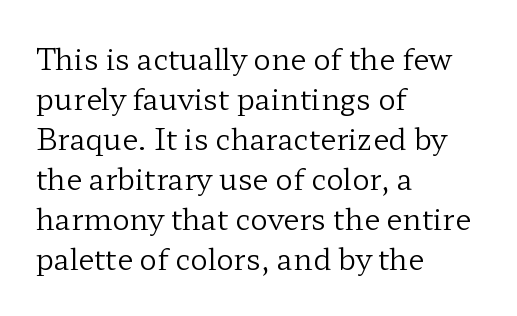
{"serif": "yes", "italic": "no", "bold": "no", "weight": "regular", "width": "wide", "stroke_contrast": "low", "x_height": "medium", "monospaced": "no", "underline": "no", "align": "left", "line_spacing": "normal", "line_spacing_ratio": 1.38, "letter_spacing": "normal", "letter_spacing_em": 0.0, "glyph_px": 29}
